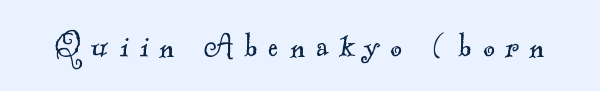
The image shows 37 px light serif type; set unusually wide letter spacing (+0.3 em), not underlined; a small x-height.
